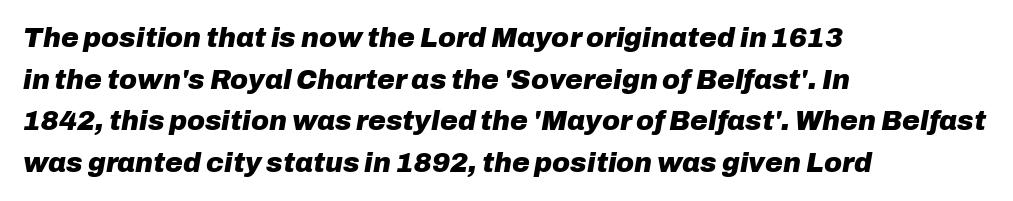
If you drew a line through each stem, it would be angled. The leading is moderate, giving the passage an even texture. The space directly below the letters is spotless. The passage shown has conventional tracking throughout. Is the block centered? No — it sits flush against the left margin. Stroke thickness is high; the sample reads as a true bold.
